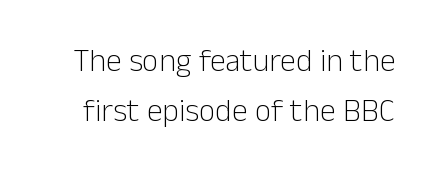
The image shows 32 px light sans-serif type, upright; set normal line spacing (1.55x), normal letter spacing, not underlined; low stroke contrast and a medium x-height.
